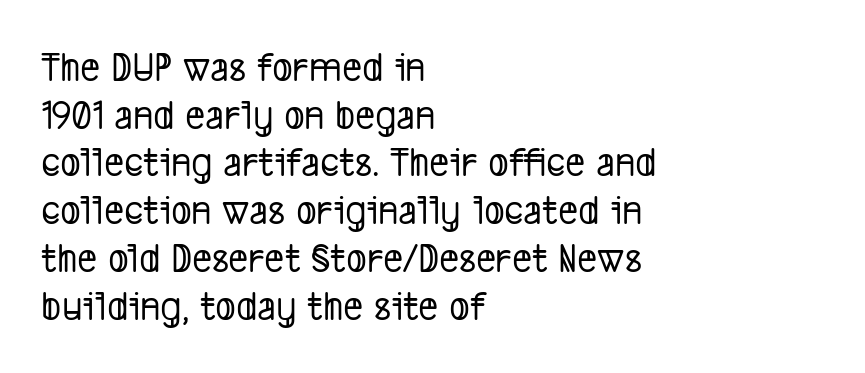
Q: Is the typeface a serif or a sans-serif typeface? A: Sans-serif.
Q: Is the text underlined? A: No.
Q: How is the paragraph aligned? A: Left-aligned.
Q: Is the spacing between letters normal or unusually wide? A: Normal.
Q: Is the spacing between lines tight, normal or loose? A: Tight.
Q: Width (condensed, normal, or wide)? A: Condensed.
Q: Stroke contrast? A: Low.
Q: x-height? A: Medium.
Q: Monospaced? A: No.
